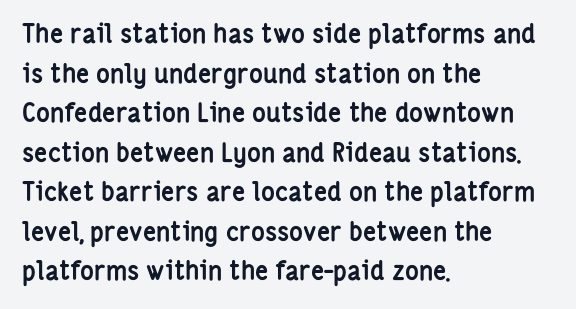
Line spacing here is normal. Words float on clear page, feet unadorned. Each glyph is drawn with heavy, bold strokes. There is no visible air inserted between adjacent glyphs. These lines are set flush left with a ragged right edge. This is roman type, the default non-slanted kind.
